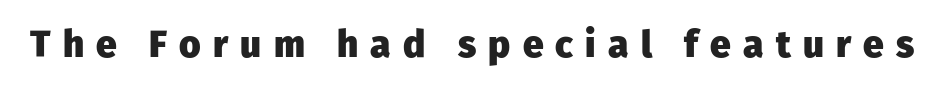
The type family on display is of the sans-serif kind. Posture: straight, roman, zero tilt. Heft: maximum for text — a bold. Short note: letters widely spaced. The rendering uses natural spacing where letterforms have individual widths.
